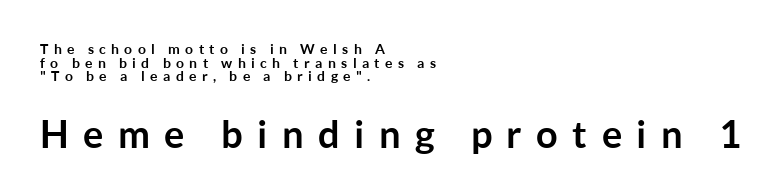
The rendering uses natural spacing where letterforms have individual widths. The letters stand upright; this is a roman face. The glyphs in this specimen are sans serif. Of the two passages, the one underneath uses the larger point size.
